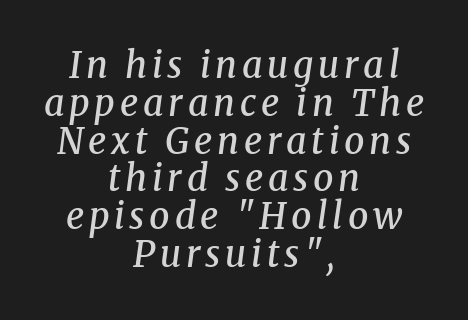
{"serif": "yes", "italic": "yes", "lean": "right", "slant_degrees": 8, "bold": "semi", "weight": "semibold", "width": "normal", "stroke_contrast": "medium", "x_height": "medium", "monospaced": "no", "underline": "no", "align": "center", "line_spacing": "tight", "line_spacing_ratio": 1.05, "glyph_px": 36}
